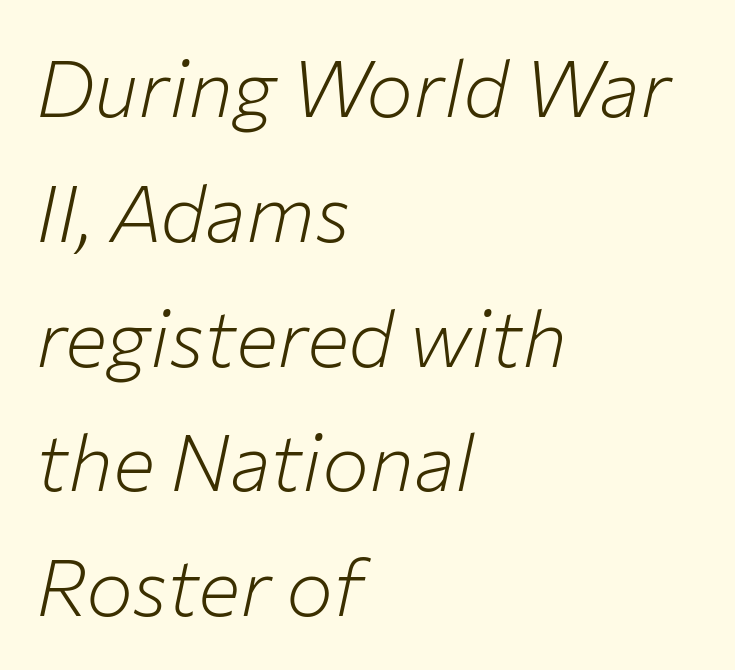
Q: Is the text bold? A: No.
Q: Is the text italic (slanted)? A: Yes, it leans right by about 12 degrees.
Q: Is the text underlined? A: No.
Q: How is the paragraph aligned? A: Left-aligned.
Q: Is the spacing between letters normal or unusually wide? A: Normal.
Q: Is the spacing between lines tight, normal or loose? A: Normal.
Q: Width (condensed, normal, or wide)? A: Normal.
Q: Stroke contrast? A: Low.
Q: x-height? A: Medium.
Q: Monospaced? A: No.
